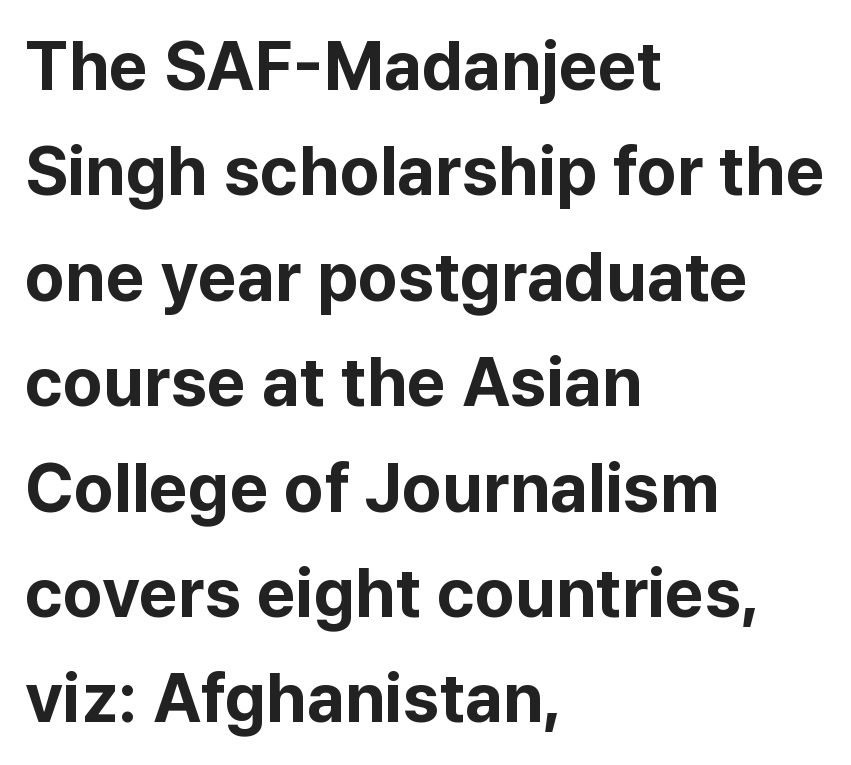
Heavy, bold letterforms. Which margin do the lines hug? The left one — the right edge is uneven. A typesetter would call this leading conventional body-copy spacing. Honestly, there is no underline to notice here at all.
